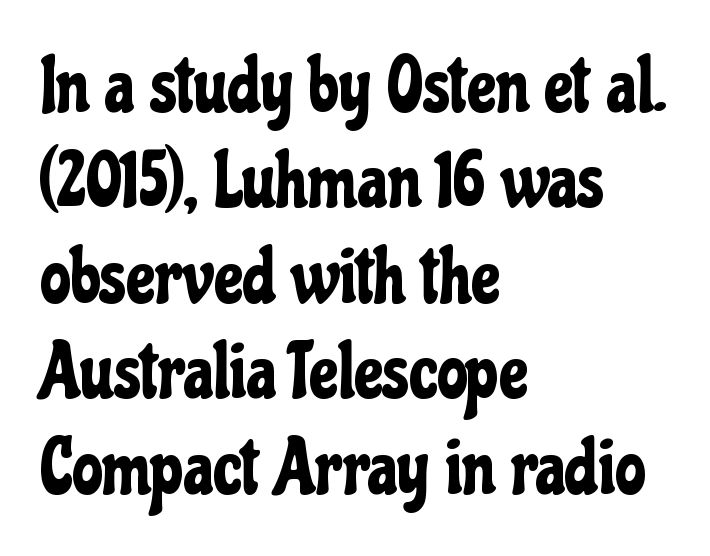
{"serif": "no", "italic": "no", "width": "condensed", "stroke_contrast": "low", "x_height": "medium", "monospaced": "no", "underline": "no", "align": "left", "line_spacing_ratio": 1.24, "letter_spacing": "normal", "letter_spacing_em": 0.0, "glyph_px": 77}
